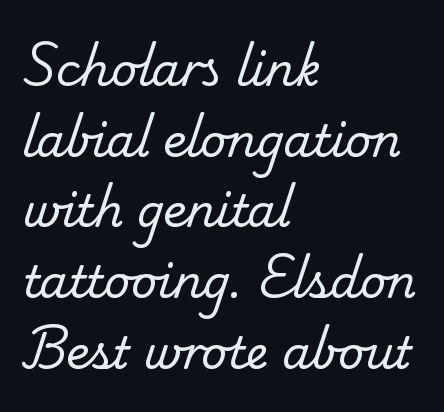
The letters advance in unequal steps, a hallmark of proportional type. The horizontal fit of the characters is conventional and even. Old-style or modern, the face here clearly has serifs. Heaviness? Minimal to ordinary, like unemphasized prose. A normal amount of white space separates one row of letters from the next.
